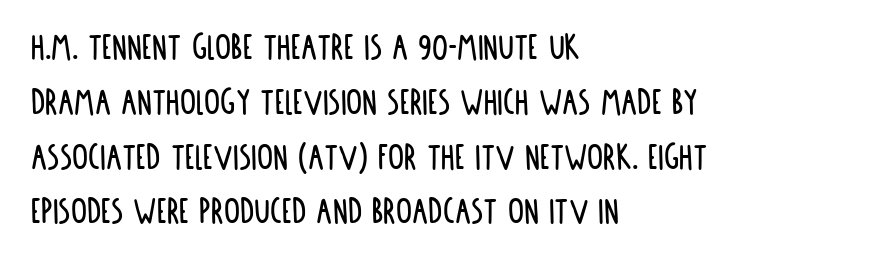
Q: Is the text italic (slanted)? A: No, it is upright.
Q: Is the typeface a serif or a sans-serif typeface? A: Sans-serif.
Q: Is the text underlined? A: No.
Q: How is the paragraph aligned? A: Left-aligned.
Q: Is the spacing between letters normal or unusually wide? A: Normal.
Q: Is the spacing between lines tight, normal or loose? A: Normal.
Q: Width (condensed, normal, or wide)? A: Condensed.
Q: Stroke contrast? A: Low.
Q: x-height? A: Large.
Q: Monospaced? A: No.
